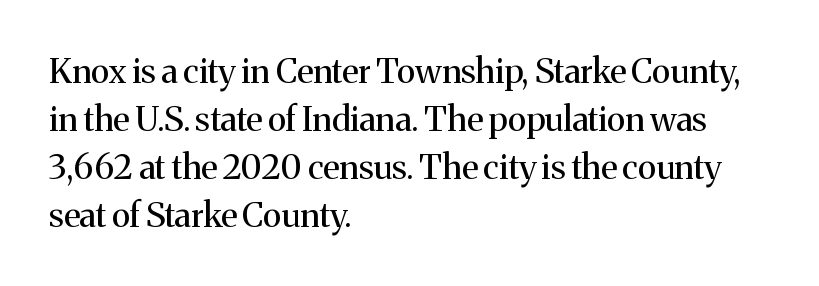
The image shows 34 px regular-weight serif type, upright; set left-aligned, normal line spacing (1.41x), normal letter spacing, not underlined; medium stroke contrast and a medium x-height.
